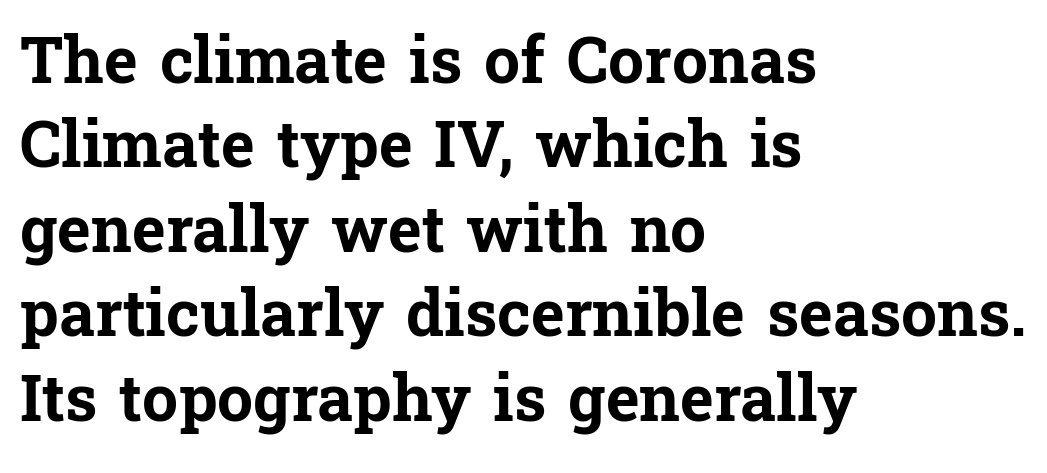
The image shows 64 px bold serif type, upright; set left-aligned, normal line spacing (1.32x), normal letter spacing, not underlined; low stroke contrast and a medium x-height.
